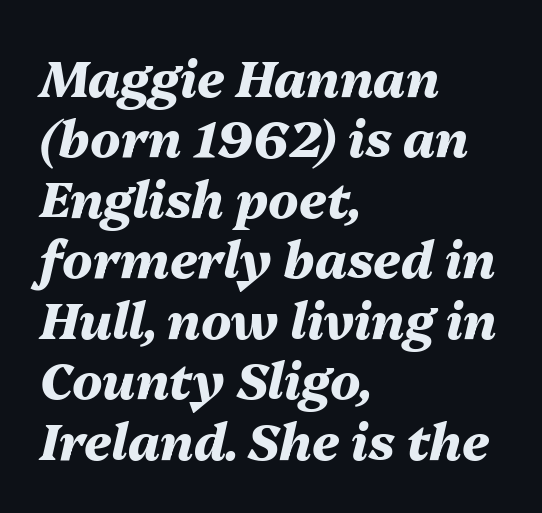
The image shows 50 px heavy type, italic (leaning right); set left-aligned, line spacing 1.21x, normal letter spacing, not underlined; medium stroke contrast and a medium x-height.
